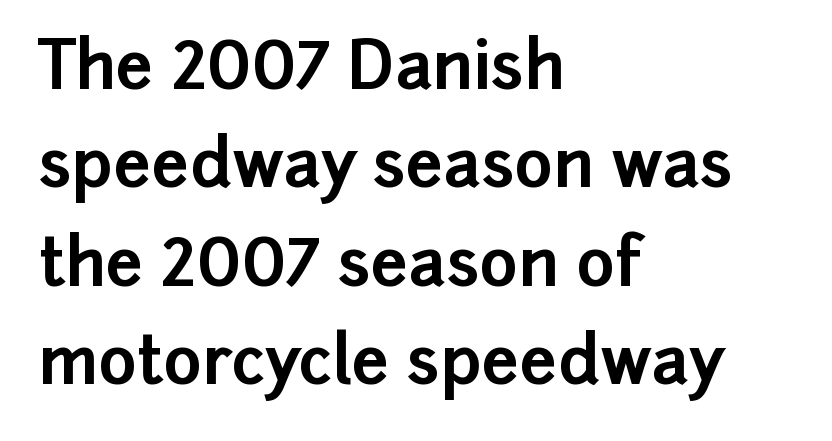
Students, observe: this is what conventionally led text looks like. Between one letter and the next there's only the usual sliver of space. This is the regular roman posture of the typeface. Bold? Absolutely — the strokes are thick and heavy. Short and long lines alike share a common starting point at left.
